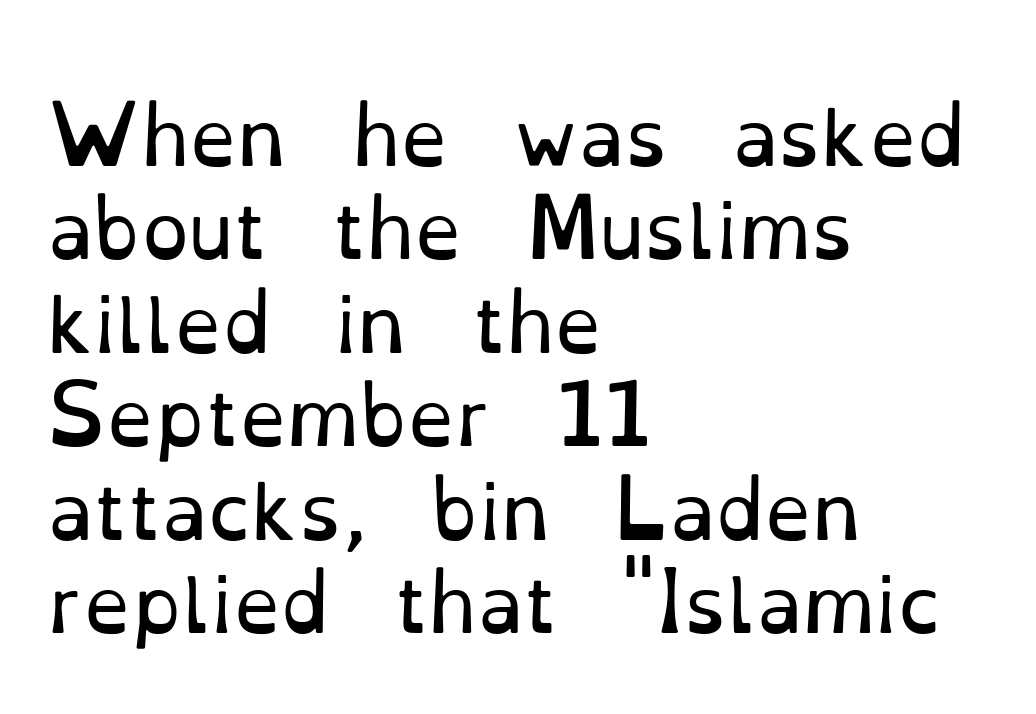
Is the letter spacing exaggerated? No — it looks like the ordinary default. Looks like regular typesetting: each glyph gets only the width it needs. Vertical strokes here are truly vertical. This rendering employs a face with finishing strokes, i.e., a serif.
